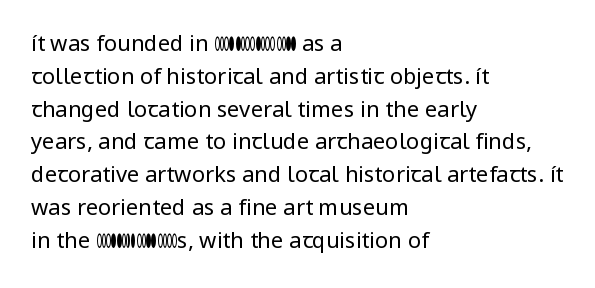
The image shows 22 px text type, upright; set left-aligned, normal line spacing (1.49x), normal letter spacing, not underlined.
